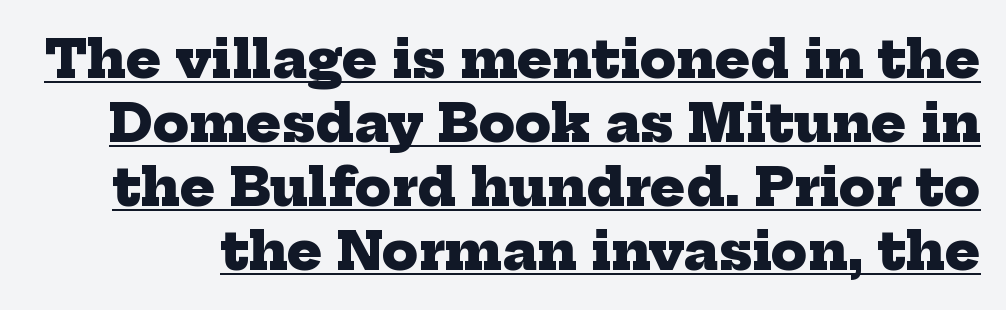
Q: Is the text bold? A: Yes.
Q: Is the typeface a serif or a sans-serif typeface? A: Serif.
Q: Is the text underlined? A: Yes.
Q: Is the spacing between letters normal or unusually wide? A: Normal.
Q: Width (condensed, normal, or wide)? A: Normal.
Q: Stroke contrast? A: Low.
Q: x-height? A: Medium.
Q: Monospaced? A: No.
